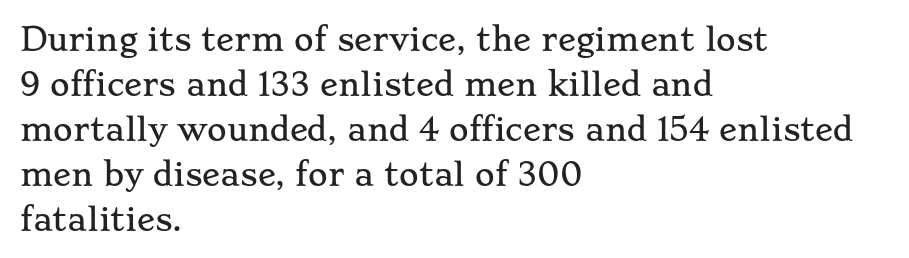
The image shows 30 px wide serif type, upright; set left-aligned, normal line spacing (1.5x), normal letter spacing, not underlined; low stroke contrast and a small x-height.
